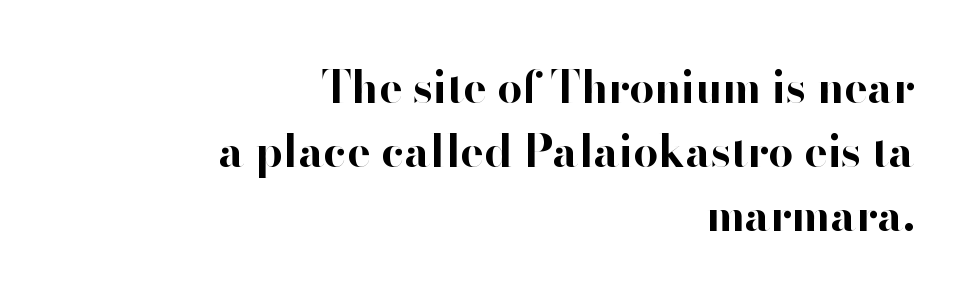
The image shows 44 px bold sans-serif type, upright; set right-aligned, normal line spacing (1.45x), normal letter spacing, not underlined; high stroke contrast and a small x-height.
